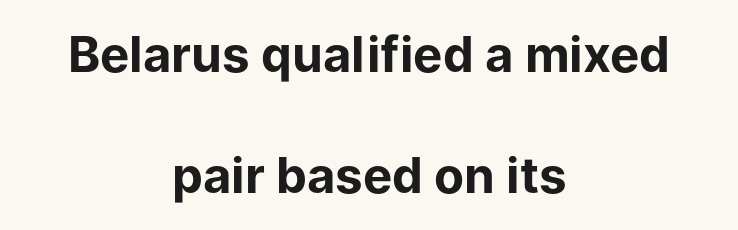
The image shows 49 px bold sans-serif type, upright; set centered, loose line spacing (2.47x), normal letter spacing, not underlined; low stroke contrast and a medium x-height.
